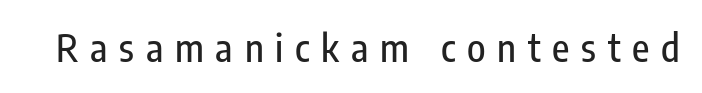
The image shows 38 px condensed sans-serif type, upright; set unusually wide letter spacing (+0.31 em), not underlined; low stroke contrast and a medium x-height.
